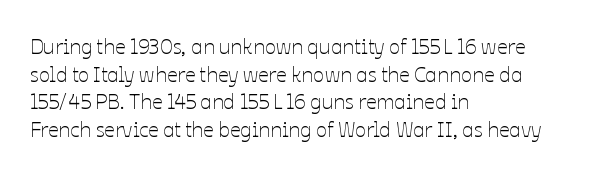
Every stem runs plumb, perpendicular to the baseline. Leftover space on each line is placed entirely after the last word. Check the space under the baseline: it is left empty. This reads as an unemphasized weight, regular at the heaviest. Caption: standard tracking, unaltered.
